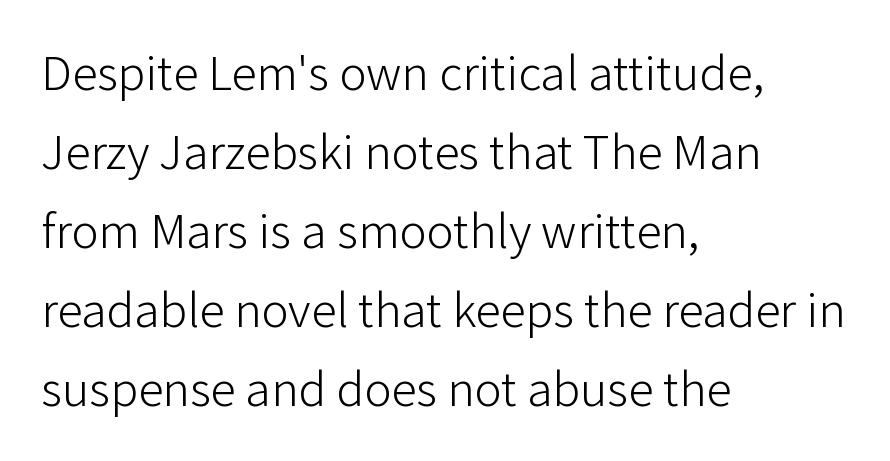
The image shows 51 px light sans-serif type, upright; set left-aligned, normal line spacing (1.55x), normal letter spacing, not underlined; low stroke contrast and a medium x-height.
